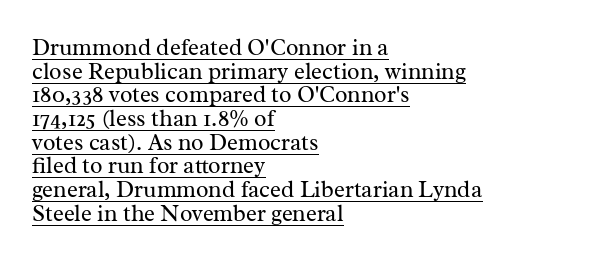
{"italic": "no", "bold": "no", "underline": "yes", "align": "left", "line_spacing": "tight", "line_spacing_ratio": 1.03, "letter_spacing": "normal", "letter_spacing_em": 0.0, "glyph_px": 23}
